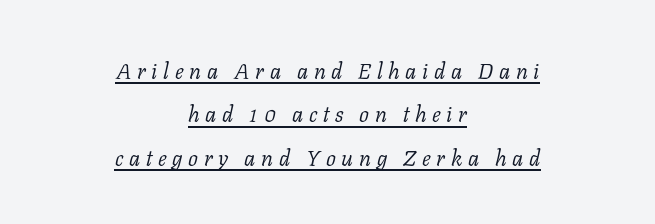
The image shows 22 px text type, italic (leaning right); set centered, loose line spacing (1.97x), unusually wide letter spacing (+0.26 em), underlined.
